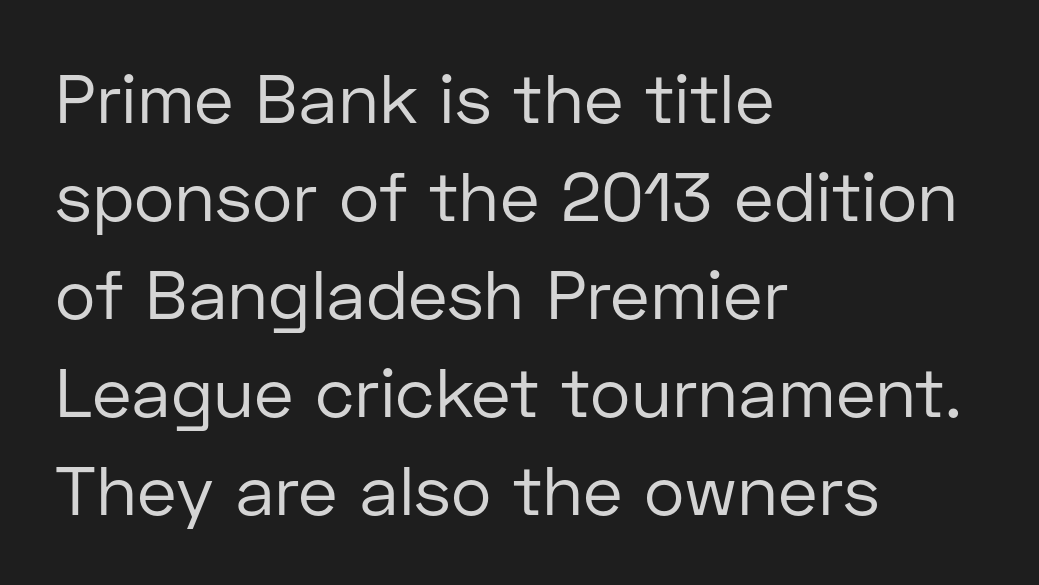
{"serif": "no", "italic": "no", "bold": "no", "weight": "regular", "width": "normal", "stroke_contrast": "low", "x_height": "medium", "monospaced": "no", "underline": "no", "align": "left", "line_spacing": "normal", "line_spacing_ratio": 1.42, "letter_spacing": "normal", "letter_spacing_em": 0.0, "glyph_px": 69}
